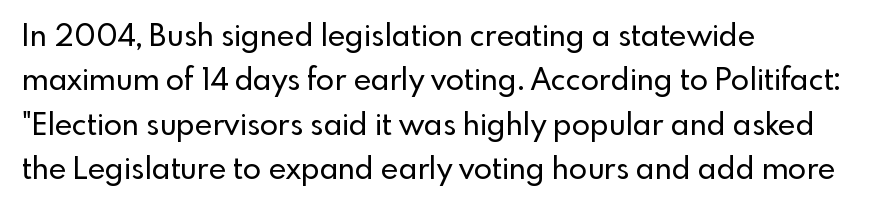
The image shows 30 px sans-serif type, upright; set left-aligned, normal line spacing (1.48x), normal letter spacing, not underlined; a small x-height.
